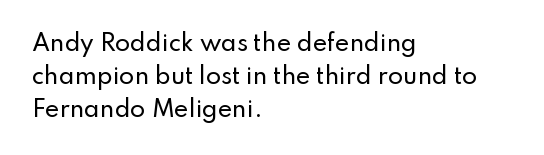
The image shows 22 px text type, upright; set left-aligned, normal line spacing (1.5x), normal letter spacing, not underlined.
